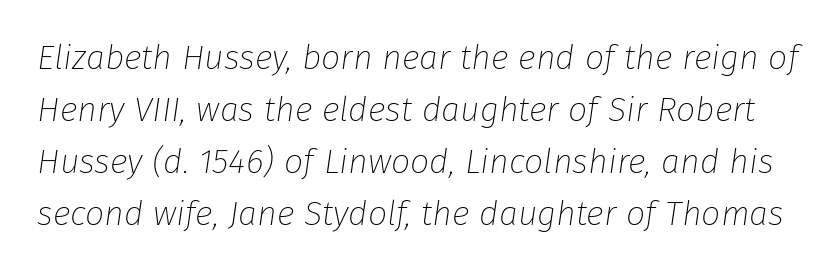
Summary of vertical rhythm: regular, with standard interline spacing. Is this a fixed-width face? No — the glyphs have proportional, varying widths. Weight class: somewhere from thin through regular. Each word holds together tightly as a unit, with standard inter-letter gaps.
